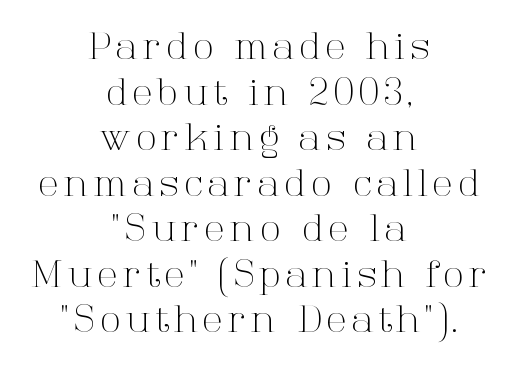
Q: Is the text bold? A: No.
Q: Is the text italic (slanted)? A: No, it is upright.
Q: Is the typeface a serif or a sans-serif typeface? A: Serif.
Q: Is the text underlined? A: No.
Q: How is the paragraph aligned? A: Centered.
Q: Width (condensed, normal, or wide)? A: Normal.
Q: Stroke contrast? A: High.
Q: x-height? A: Medium.
Q: Monospaced? A: No.
